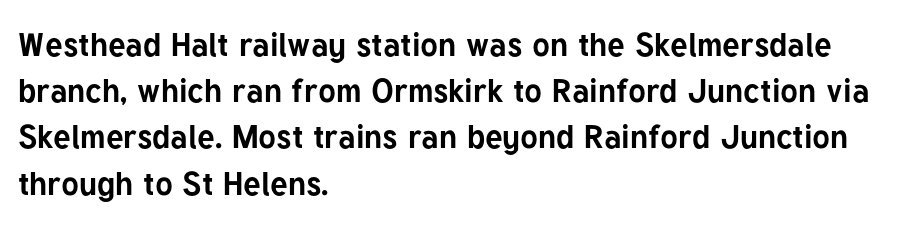
The image shows 33 px bold sans-serif type, upright; set left-aligned, normal line spacing (1.4x), normal letter spacing, not underlined; low stroke contrast and a medium x-height.
